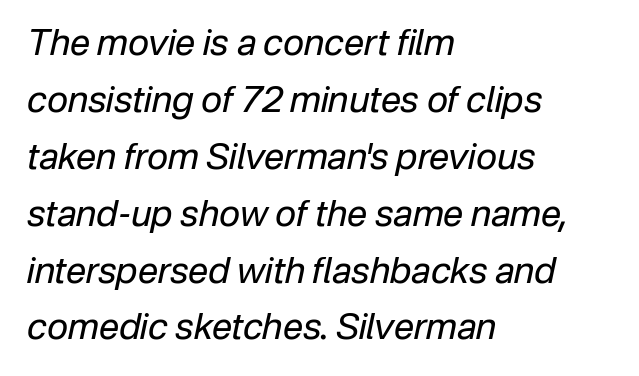
{"italic": "yes", "lean": "right", "slant_degrees": 12, "bold": "no", "weight": "regular", "width": "normal", "stroke_contrast": "low", "x_height": "medium", "monospaced": "no", "underline": "no", "align": "left", "line_spacing": "normal", "line_spacing_ratio": 1.58, "letter_spacing": "normal", "letter_spacing_em": 0.0, "glyph_px": 36}
